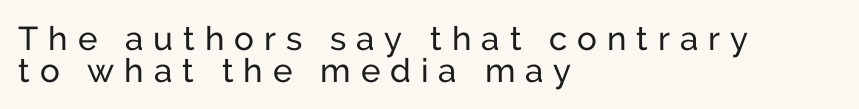
Q: Is the text bold? A: No.
Q: Is the text italic (slanted)? A: No, it is upright.
Q: Is the typeface a serif or a sans-serif typeface? A: Sans-serif.
Q: Is the text underlined? A: No.
Q: How is the paragraph aligned? A: Left-aligned.
Q: Is the spacing between letters normal or unusually wide? A: Unusually wide.
Q: Is the spacing between lines tight, normal or loose? A: Tight.
Q: Width (condensed, normal, or wide)? A: Normal.
Q: Stroke contrast? A: Low.
Q: x-height? A: Medium.
Q: Monospaced? A: No.
